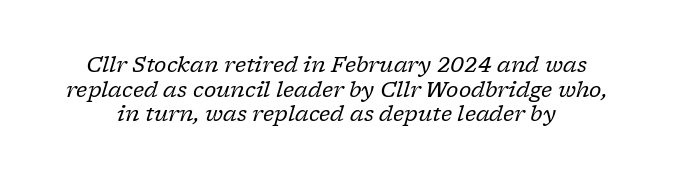
Rendered with sloped, italic letterforms. The area under the type is left untouched. You could call the tracking neutral — neither tight nor loose. Heaviness? Minimal to ordinary, like unemphasized prose.
